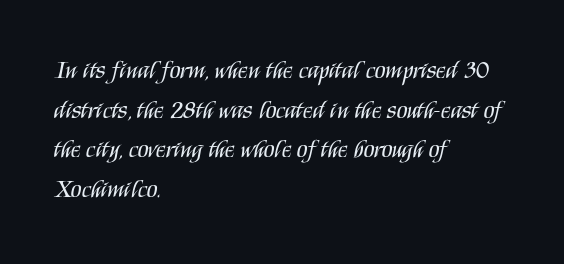
Which margin do the lines hug? The left one — the right edge is uneven. Interline gaps are of average width in this sample. Descender tails drop into unmarked territory.
